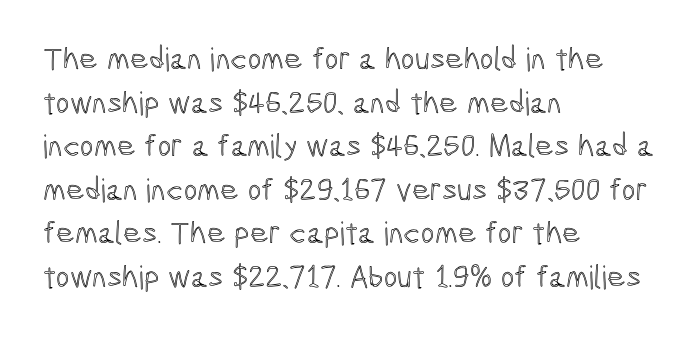
Q: Is the text italic (slanted)? A: No, it is upright.
Q: Is the text underlined? A: No.
Q: How is the paragraph aligned? A: Left-aligned.
Q: Is the spacing between letters normal or unusually wide? A: Normal.
Q: Is the spacing between lines tight, normal or loose? A: Normal.
Q: Width (condensed, normal, or wide)? A: Condensed.
Q: x-height? A: Medium.
Q: Monospaced? A: No.
